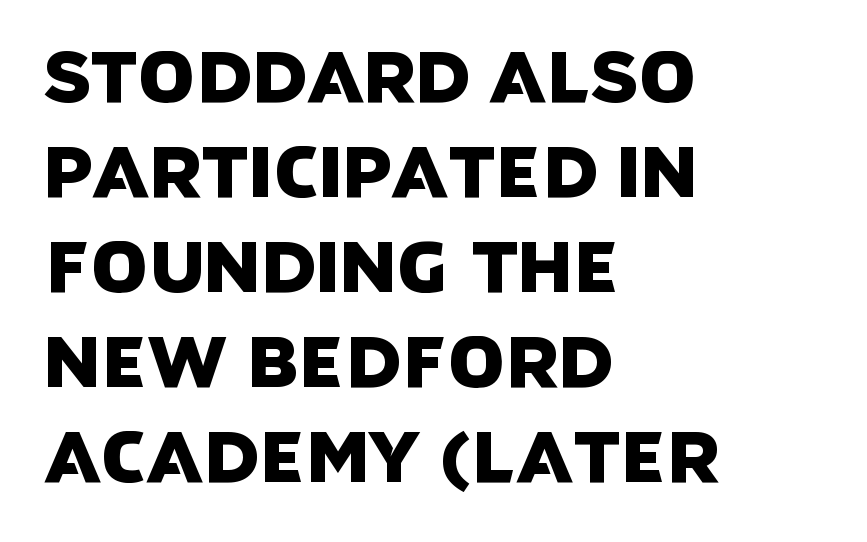
{"serif": "no", "width": "normal", "stroke_contrast": "low", "x_height": "large", "monospaced": "no", "underline": "no", "align": "left", "line_spacing": "normal", "line_spacing_ratio": 1.32, "letter_spacing": "normal", "letter_spacing_em": 0.0, "glyph_px": 72}
